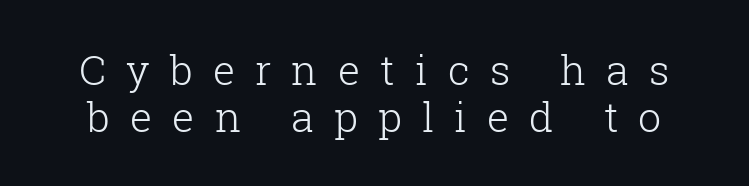
Proportional: the letters do not fall into vertical columns. Does the leading feel generous? Not at all — it's pinched. Bold? No — there's no thickening of the strokes. Plain, unruled lines of type.
